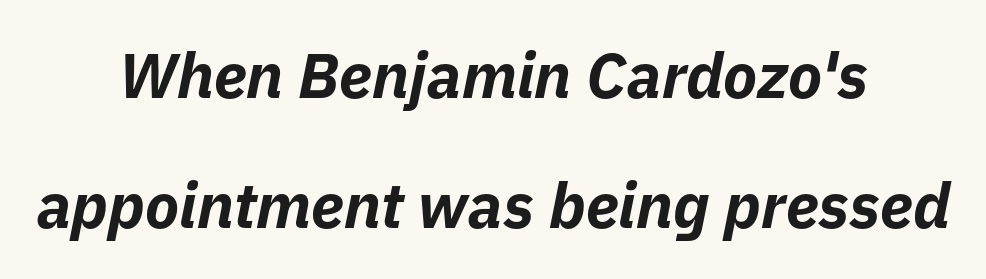
The image shows 63 px bold type, italic (leaning right); set centered, loose line spacing (2.06x), normal letter spacing, not underlined; low stroke contrast and a medium x-height.
